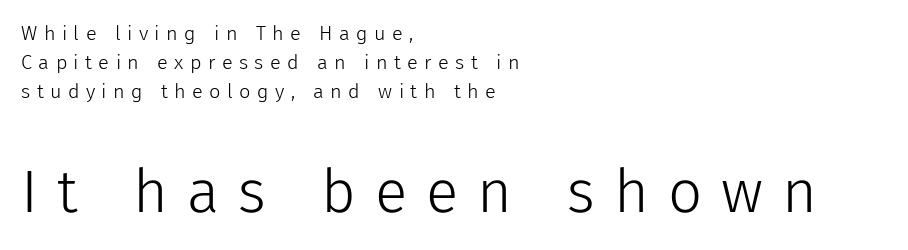
Q: Is the text bold? A: No.
Q: Is the text italic (slanted)? A: No, it is upright.
Q: Is the typeface a serif or a sans-serif typeface? A: Sans-serif.
Q: Is the text underlined? A: No.
Q: How is the paragraph aligned? A: Left-aligned.
Q: Is the spacing between letters normal or unusually wide? A: Unusually wide.
Q: Is the spacing between lines tight, normal or loose? A: Normal.
Q: Which block of text is set in a larger size, the first (top) or the second (bottom)? A: The second (bottom) one.
Q: Width (condensed, normal, or wide)? A: Normal.
Q: Stroke contrast? A: Low.
Q: x-height? A: Medium.
Q: Monospaced? A: No.
